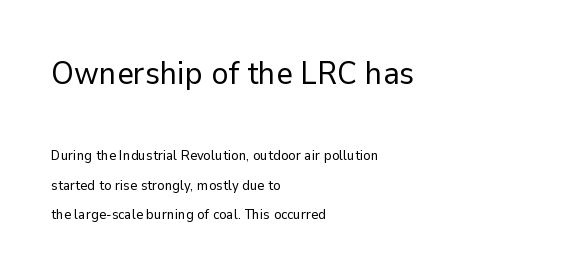
{"serif": "no", "italic": "no", "bold": "no", "weight": "regular", "width": "normal", "stroke_contrast": "low", "x_height": "medium", "monospaced": "no", "underline": "no", "align": "left", "line_spacing": "loose", "line_spacing_ratio": 2.13, "letter_spacing": "normal", "letter_spacing_em": 0.0, "larger_block": "first", "size_ratio": 2.29, "glyph_px": 32}
